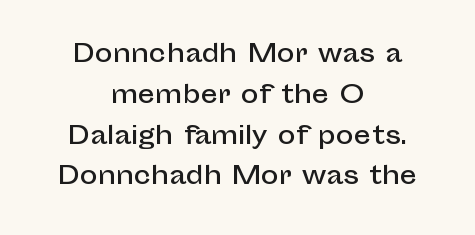
{"italic": "no", "underline": "no", "align": "center", "line_spacing": "normal", "line_spacing_ratio": 1.7, "letter_spacing": "normal", "letter_spacing_em": 0.0, "glyph_px": 24}
